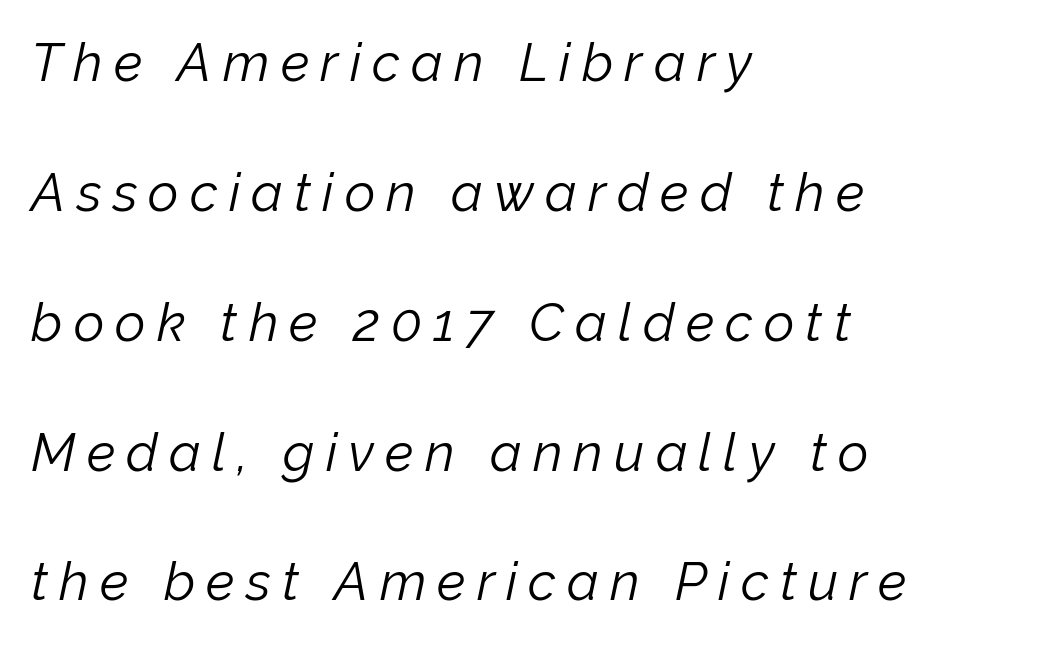
Leading: increased. The space beneath each line is pristine and unruled. You could not count columns in this text — the font is proportionally spaced. Observe the lean: these are italic letterforms.
